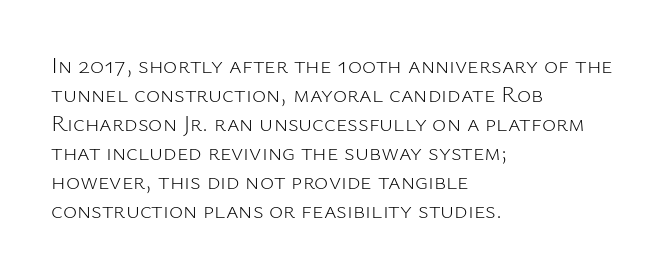
{"italic": "no", "bold": "no", "underline": "no", "align": "left", "line_spacing_ratio": 1.21, "letter_spacing": "normal", "letter_spacing_em": 0.0, "glyph_px": 24}
